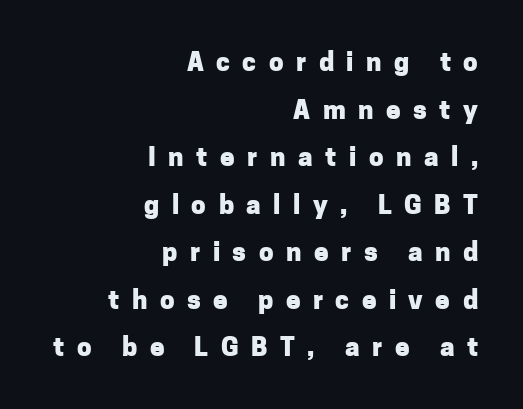
Q: Is the text bold? A: Yes.
Q: Is the text italic (slanted)? A: No, it is upright.
Q: Is the text underlined? A: No.
Q: How is the paragraph aligned? A: Right-aligned.
Q: Is the spacing between letters normal or unusually wide? A: Unusually wide.
